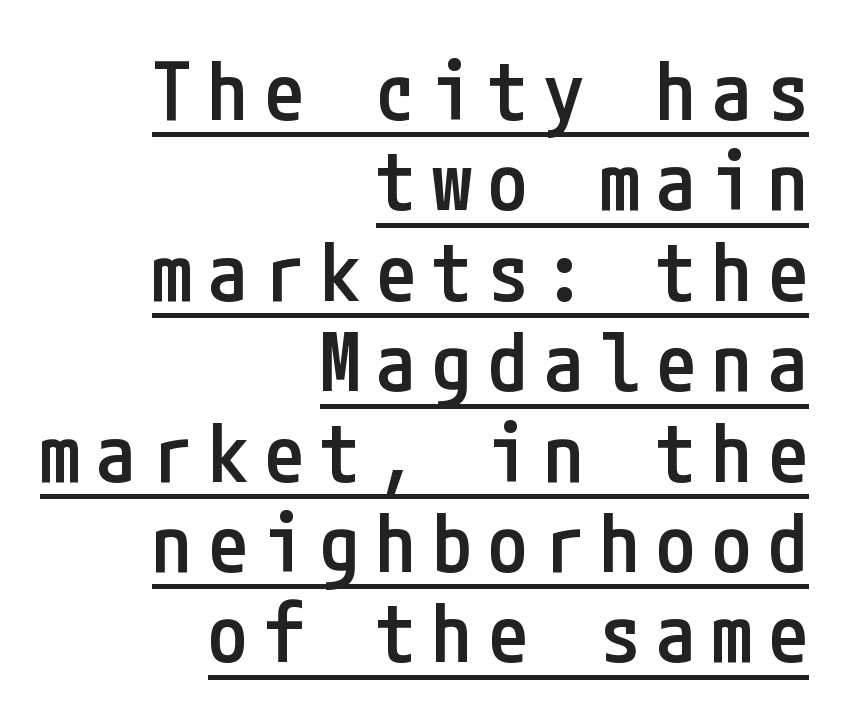
{"serif": "no", "italic": "no", "bold": "semi", "weight": "semibold", "width": "condensed", "stroke_contrast": "low", "x_height": "medium", "underline": "yes", "align": "right", "line_spacing": "tight", "line_spacing_ratio": 1.13, "letter_spacing": "wide", "letter_spacing_em": 0.2, "glyph_px": 80}
